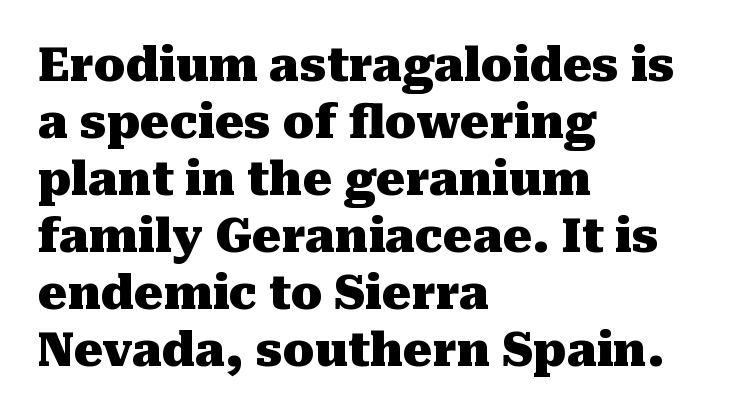
Nobody touched the tracking dial on this one. Think of a printed novel: that variable character pitch is what you see here. Do the letters lean? They stand straight. Each line starts at the same left margin while the right side varies. The passage shown is not underscored anywhere.
